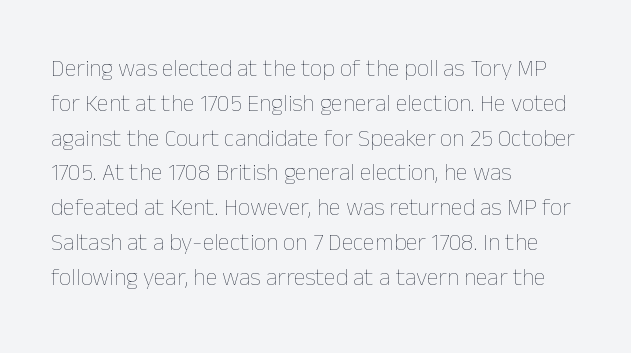
Summary of weight: not heavy and not bold. The passage shown stacks its lines at a standard gap. Upright lettering throughout. Tracking value appears to be zero — textbook default spacing.
